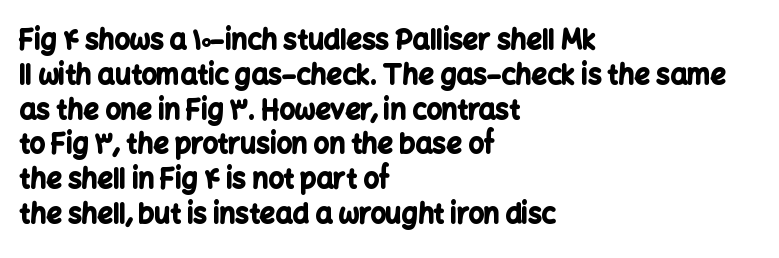
The words here are not underlined. Style check: upright. Typesetter's note: full bold, strokes at maximum text heaviness. Left-aligned paragraph, ragged on the right. One glance says typical: line gaps are just what's usual. Look at the tracking — it's just the regular setting, nothing added.
